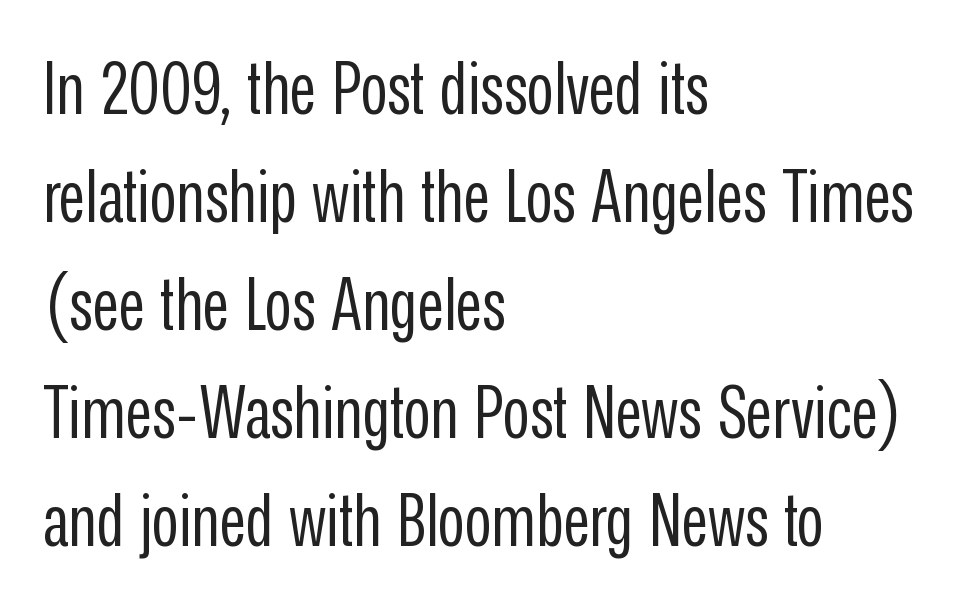
{"serif": "no", "italic": "no", "bold": "no", "weight": "regular", "width": "condensed", "stroke_contrast": "low", "x_height": "medium", "monospaced": "no", "underline": "no", "align": "left", "line_spacing": "normal", "line_spacing_ratio": 1.48, "letter_spacing": "normal", "letter_spacing_em": 0.0, "glyph_px": 73}
